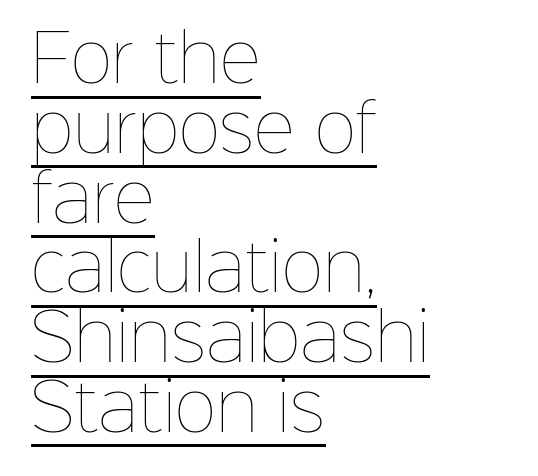
{"italic": "no", "bold": "no", "weight": "thin", "width": "normal", "stroke_contrast": "low", "x_height": "medium", "monospaced": "no", "underline": "yes", "align": "left", "line_spacing": "tight", "line_spacing_ratio": 1.09, "letter_spacing": "normal", "letter_spacing_em": 0.0, "glyph_px": 64}
